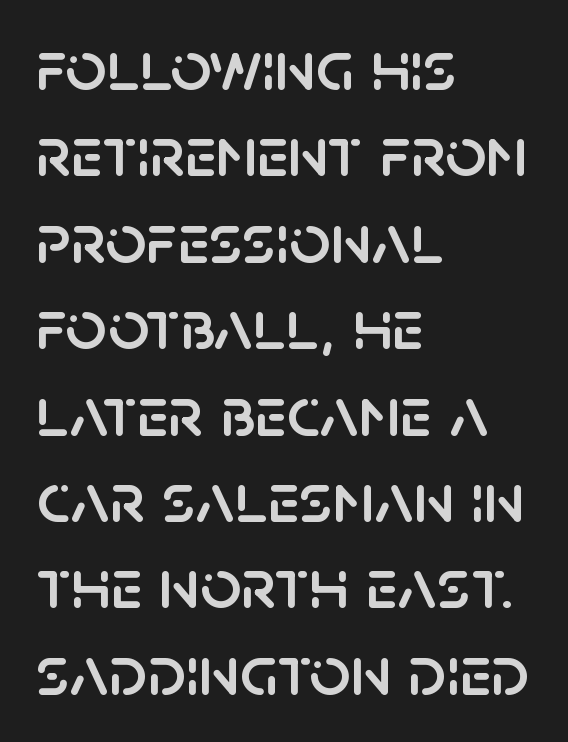
Q: Is the text italic (slanted)? A: No, it is upright.
Q: Is the typeface a serif or a sans-serif typeface? A: Sans-serif.
Q: Is the text underlined? A: No.
Q: How is the paragraph aligned? A: Left-aligned.
Q: Is the spacing between letters normal or unusually wide? A: Normal.
Q: Width (condensed, normal, or wide)? A: Normal.
Q: Stroke contrast? A: Low.
Q: x-height? A: Large.
Q: Monospaced? A: No.
